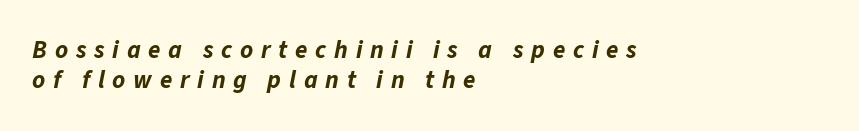
Q: Is the text bold? A: Yes.
Q: Is the text italic (slanted)? A: Yes, it leans right by about 11 degrees.
Q: Is the text underlined? A: No.
Q: How is the paragraph aligned? A: Left-aligned.
Q: Is the spacing between letters normal or unusually wide? A: Unusually wide.
